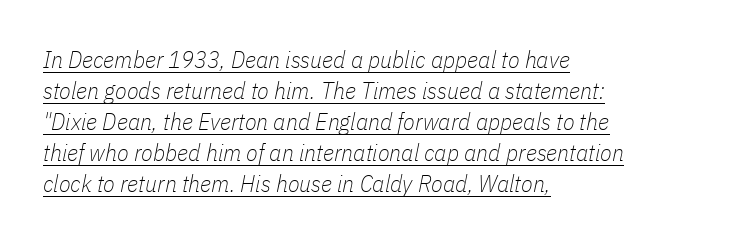
{"italic": "yes", "lean": "right", "slant_degrees": 11, "bold": "no", "underline": "yes", "align": "left", "line_spacing": "normal", "line_spacing_ratio": 1.29, "letter_spacing": "normal", "letter_spacing_em": 0.0, "glyph_px": 24}
